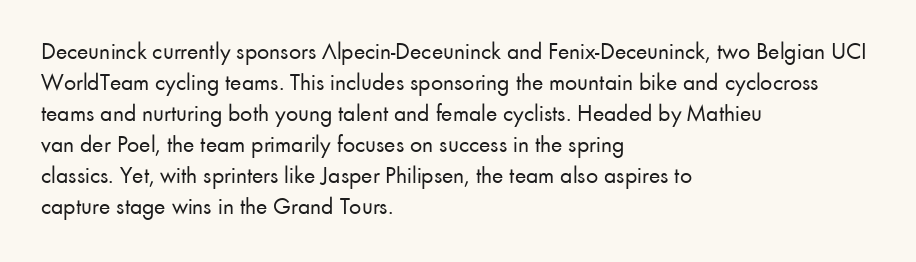
These lines keep a tight, regular rhythm from letter to letter. Notice how descenders clear the ascenders below comfortably — that's standard leading. These lines were composed using upright roman letters. One-word summary of the alignment: left. Nobody drew a line under any word here. The typesetting does not lean heavy: it is not bold.
